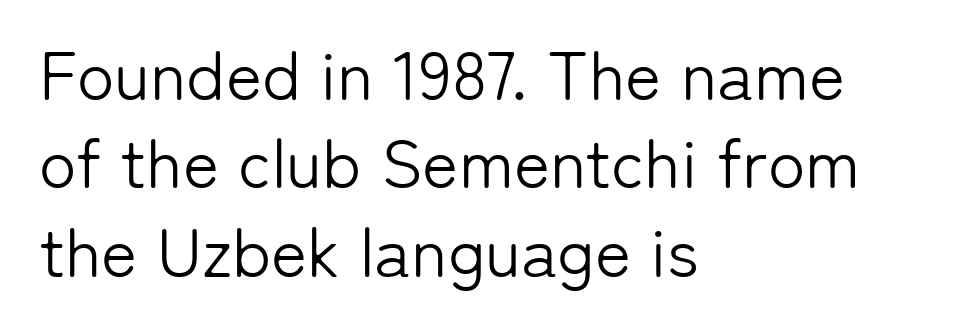
The image shows 69 px light sans-serif type, upright; set left-aligned, normal line spacing (1.28x), normal letter spacing, not underlined; low stroke contrast and a medium x-height.
